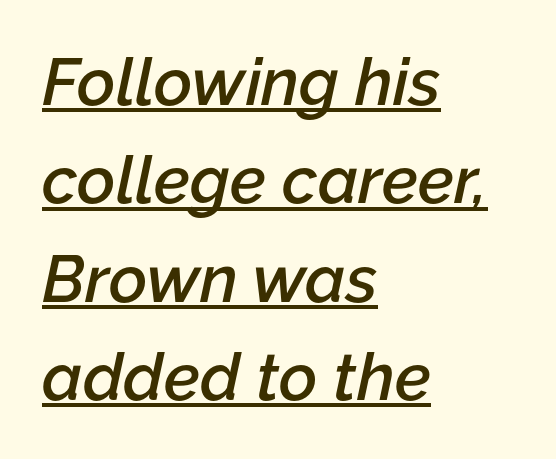
Each new line begins a customary step beneath the previous one. In terms of posture, this sample is oblique. The words here are underlined. Looks like regular typesetting: each glyph gets only the width it needs.
